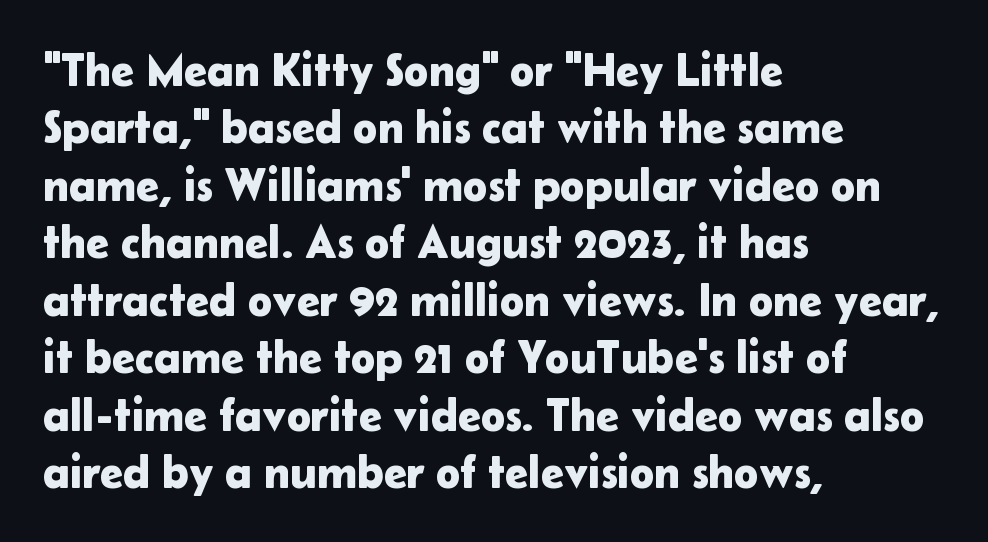
{"serif": "no", "italic": "no", "width": "normal", "stroke_contrast": "low", "x_height": "medium", "monospaced": "no", "underline": "no", "align": "left", "line_spacing": "normal", "line_spacing_ratio": 1.25, "letter_spacing": "normal", "letter_spacing_em": 0.0, "glyph_px": 46}
